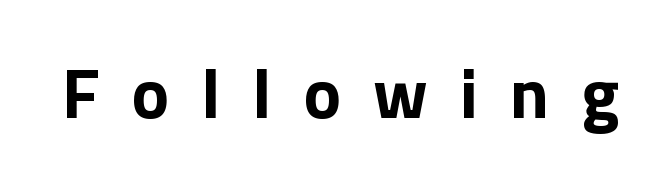
The image shows 71 px bold sans-serif type, upright; set unusually wide letter spacing (+0.45 em), not underlined; a medium x-height.
